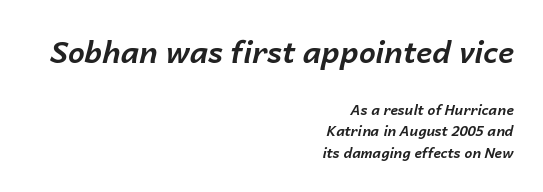
{"italic": "yes", "lean": "right", "slant_degrees": 14, "bold": "yes", "weight": "bold", "width": "normal", "stroke_contrast": "low", "x_height": "medium", "monospaced": "no", "underline": "no", "align": "right", "line_spacing": "normal", "line_spacing_ratio": 1.51, "letter_spacing": "normal", "letter_spacing_em": 0.0, "larger_block": "first", "size_ratio": 2.14, "glyph_px": 30}
